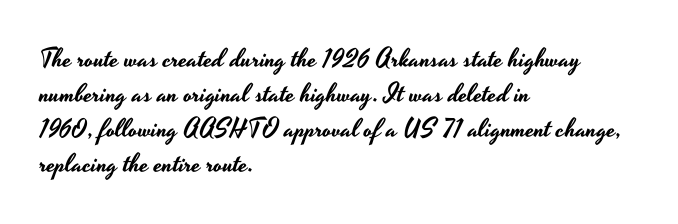
Anything drawn beneath the words? Only blank space. Vertical spacing — default. Short note: letters normally spaced. Leftover space on each line is placed entirely after the last word.
